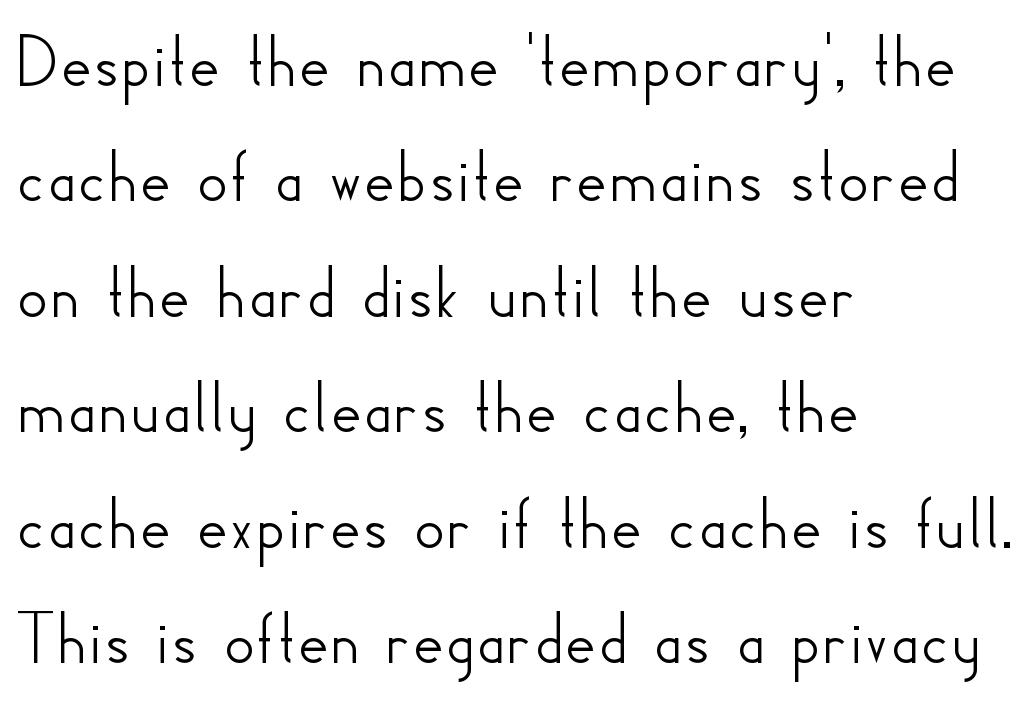
The image shows 77 px sans-serif type, upright; set left-aligned, normal line spacing (1.5x), normal letter spacing, not underlined; low stroke contrast and a small x-height.
